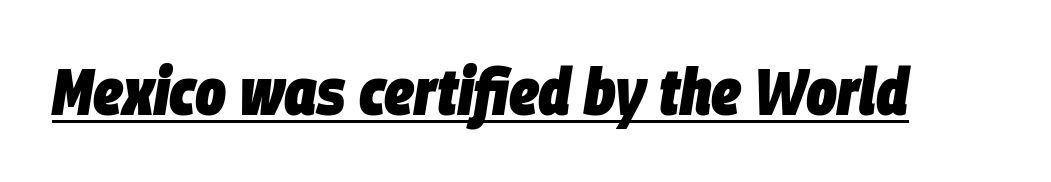
Q: Is the text bold? A: Yes.
Q: Is the text italic (slanted)? A: Yes, it leans right by about 9 degrees.
Q: Is the text underlined? A: Yes.
Q: Is the spacing between letters normal or unusually wide? A: Normal.
Q: Width (condensed, normal, or wide)? A: Condensed.
Q: Stroke contrast? A: Low.
Q: x-height? A: Large.
Q: Monospaced? A: No.
